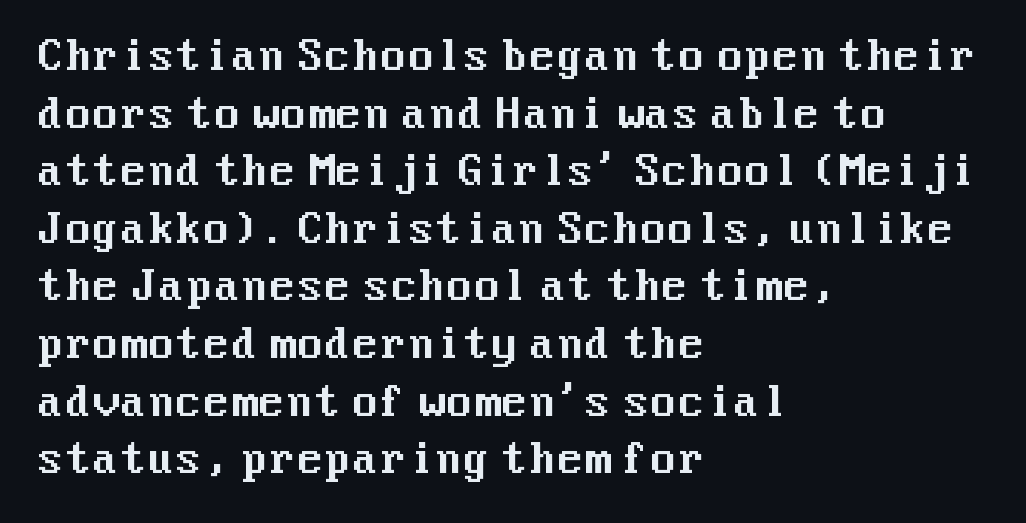
Q: Is the text italic (slanted)? A: No, it is upright.
Q: Is the typeface a serif or a sans-serif typeface? A: Sans-serif.
Q: Is the text underlined? A: No.
Q: How is the paragraph aligned? A: Left-aligned.
Q: Is the spacing between letters normal or unusually wide? A: Normal.
Q: Is the spacing between lines tight, normal or loose? A: Normal.
Q: Width (condensed, normal, or wide)? A: Normal.
Q: Stroke contrast? A: Medium.
Q: x-height? A: Medium.
